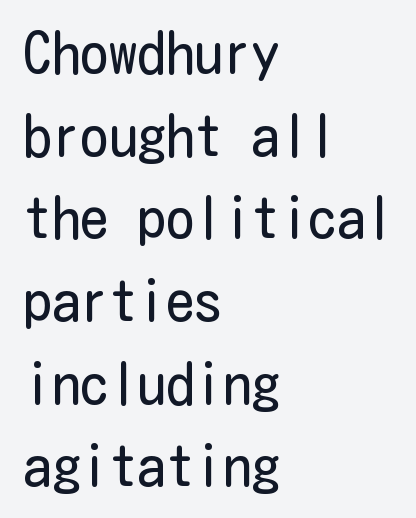
Q: Is the text bold? A: No.
Q: Is the text italic (slanted)? A: No, it is upright.
Q: Is the typeface a serif or a sans-serif typeface? A: Sans-serif.
Q: Is the text underlined? A: No.
Q: How is the paragraph aligned? A: Left-aligned.
Q: Is the spacing between letters normal or unusually wide? A: Normal.
Q: Is the spacing between lines tight, normal or loose? A: Normal.
Q: Width (condensed, normal, or wide)? A: Condensed.
Q: Stroke contrast? A: Low.
Q: x-height? A: Medium.
